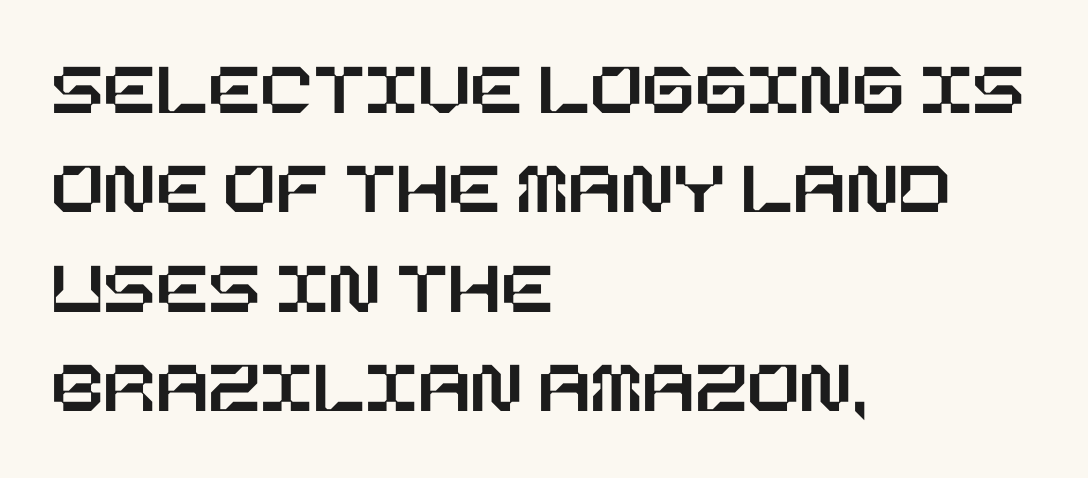
Q: Is the text italic (slanted)? A: No, it is upright.
Q: Is the text underlined? A: No.
Q: How is the paragraph aligned? A: Left-aligned.
Q: Is the spacing between letters normal or unusually wide? A: Normal.
Q: Is the spacing between lines tight, normal or loose? A: Normal.
Q: Width (condensed, normal, or wide)? A: Normal.
Q: Stroke contrast? A: Low.
Q: x-height? A: Large.
